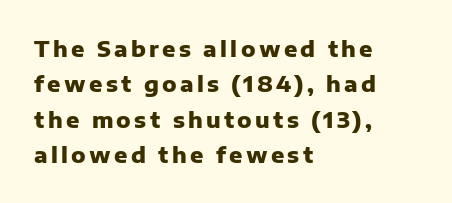
One-word summary of the alignment: left. Descenders hang freely into open space. Regarding leading, the lines here are spaced in the standard way. In terms of weight, the rendering is a true, heavy bold. The type sits square on the baseline with zero lean.
